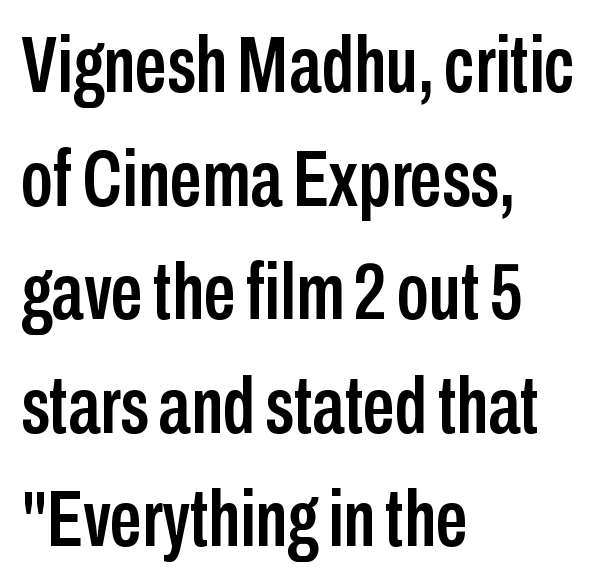
{"serif": "no", "italic": "no", "width": "condensed", "stroke_contrast": "low", "x_height": "medium", "monospaced": "no", "underline": "no", "align": "left", "line_spacing": "normal", "line_spacing_ratio": 1.42, "letter_spacing": "normal", "letter_spacing_em": 0.0, "glyph_px": 80}
